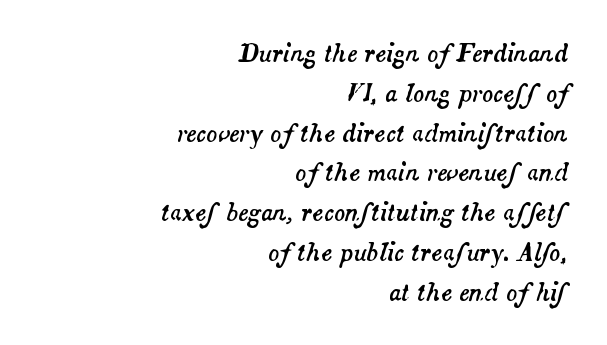
Q: Is the text italic (slanted)? A: Yes, it leans right by about 14 degrees.
Q: Is the text underlined? A: No.
Q: How is the paragraph aligned? A: Right-aligned.
Q: Is the spacing between letters normal or unusually wide? A: Normal.
